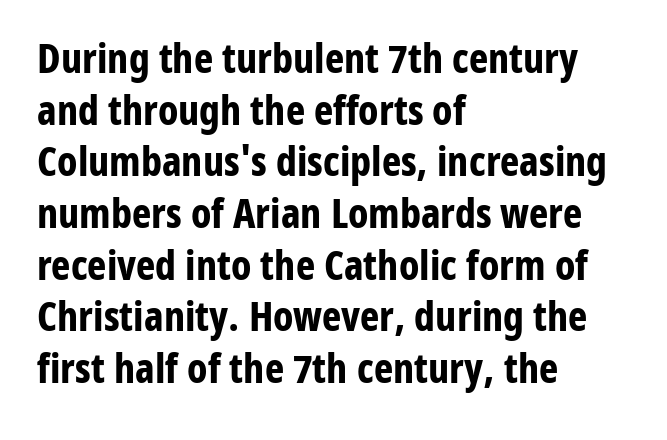
Q: Is the text bold? A: Yes.
Q: Is the text italic (slanted)? A: No, it is upright.
Q: Is the typeface a serif or a sans-serif typeface? A: Sans-serif.
Q: Is the text underlined? A: No.
Q: How is the paragraph aligned? A: Left-aligned.
Q: Is the spacing between letters normal or unusually wide? A: Normal.
Q: Is the spacing between lines tight, normal or loose? A: Normal.
Q: Width (condensed, normal, or wide)? A: Condensed.
Q: Stroke contrast? A: Low.
Q: x-height? A: Medium.
Q: Monospaced? A: No.
